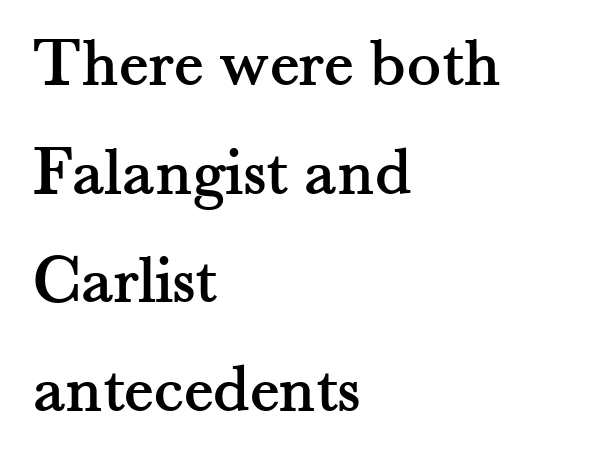
This is roman type, the default non-slanted kind. Regular leading. This sample uses a serif face. Each letter keeps its own natural width here, so spacing adapts to shape. The compositor pushed each line to the left boundary.
